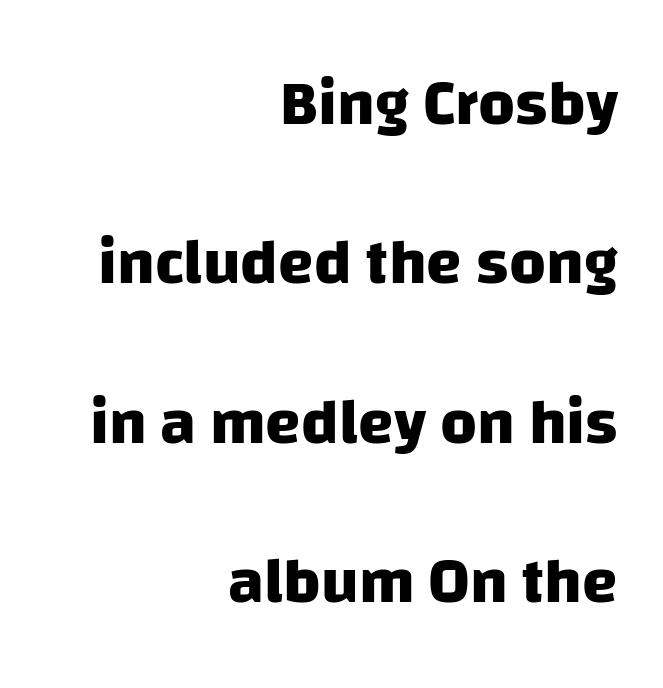
Q: Is the text bold? A: Yes.
Q: Is the typeface a serif or a sans-serif typeface? A: Sans-serif.
Q: Is the text underlined? A: No.
Q: How is the paragraph aligned? A: Right-aligned.
Q: Is the spacing between letters normal or unusually wide? A: Normal.
Q: Is the spacing between lines tight, normal or loose? A: Loose.
Q: Width (condensed, normal, or wide)? A: Normal.
Q: Stroke contrast? A: Low.
Q: x-height? A: Large.
Q: Monospaced? A: No.
